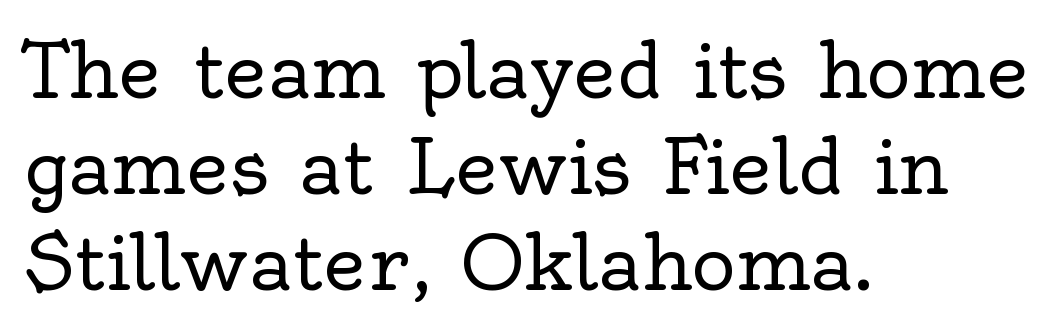
Lines of text with bare space underneath. A roman cut, with each character standing at attention. Observe the serifs anchoring each vertical stroke in this sample. Nobody touched the tracking dial on this one. Does the copy run flush right? No — it runs flush left.
